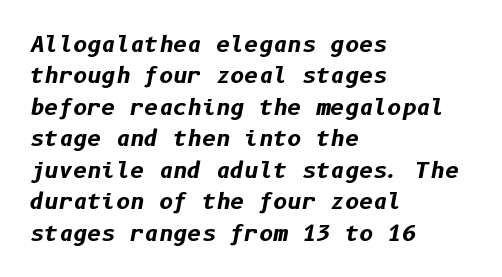
Heavy-handed strokes throughout: this text is bold. An italicized treatment has been applied to the whole sample. The vertical gap from one line to the next is medium. Caption: standard tracking, unaltered. This rendering uses left alignment, leaving the right contour irregular. The gap between lines stays unmarked.
